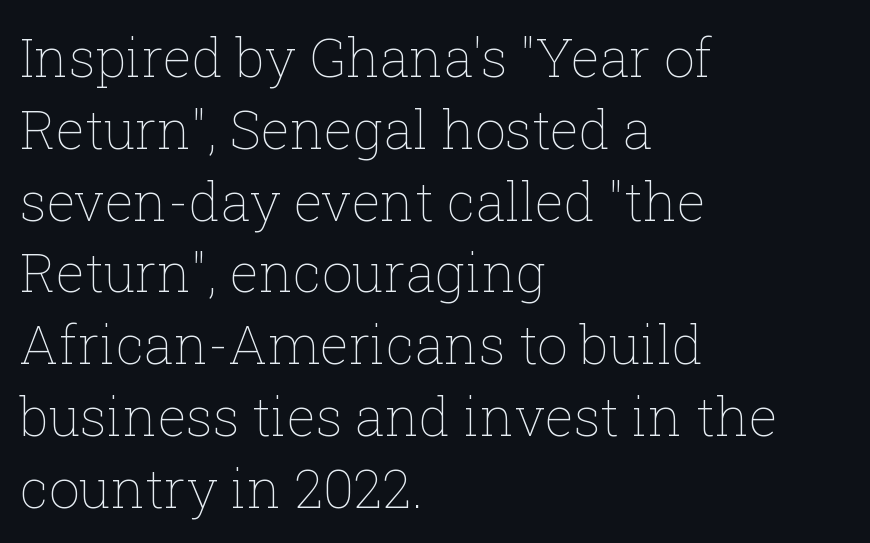
Q: Is the text bold? A: No.
Q: Is the text italic (slanted)? A: No, it is upright.
Q: Is the text underlined? A: No.
Q: How is the paragraph aligned? A: Left-aligned.
Q: Is the spacing between letters normal or unusually wide? A: Normal.
Q: Is the spacing between lines tight, normal or loose? A: Normal.
Q: Width (condensed, normal, or wide)? A: Normal.
Q: Stroke contrast? A: Low.
Q: x-height? A: Medium.
Q: Monospaced? A: No.
